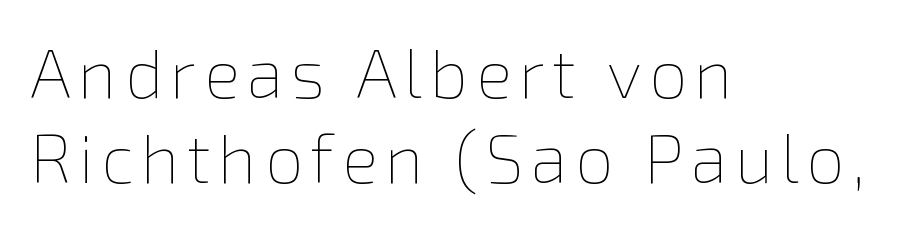
Words float on clear page, feet unadorned. A student would call this left alignment; a typographer would say flush left, rag right. The typesetting does not lean heavy: it is not bold. Each letter keeps its own natural width here, so spacing adapts to shape. Students, observe: this is what conventionally led text looks like.
